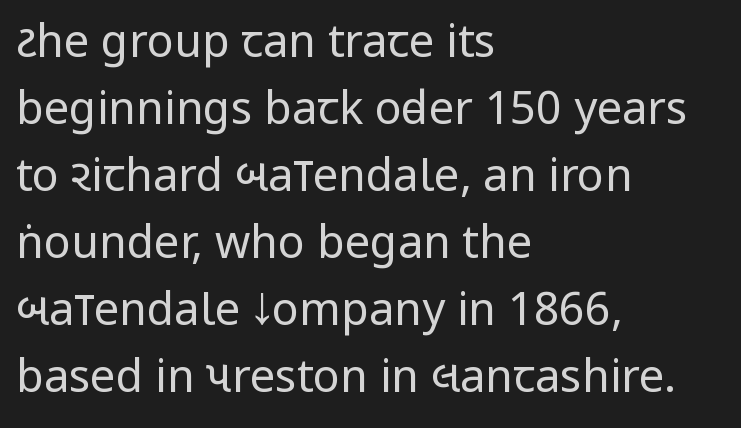
{"serif": "no", "italic": "no", "bold": "no", "weight": "regular", "width": "condensed", "stroke_contrast": "low", "x_height": "large", "monospaced": "no", "underline": "no", "align": "left", "line_spacing": "normal", "line_spacing_ratio": 1.49, "letter_spacing": "normal", "letter_spacing_em": 0.0, "glyph_px": 45}
